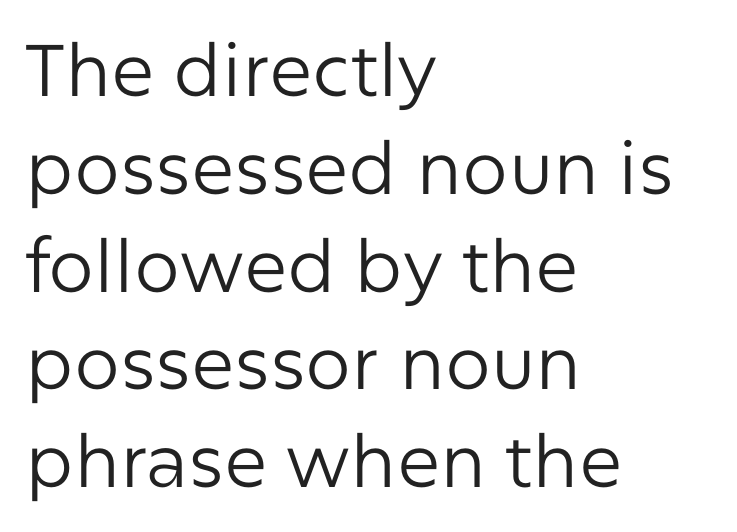
The image shows 73 px regular-weight sans-serif type, upright; set left-aligned, normal line spacing (1.34x), normal letter spacing, not underlined; low stroke contrast and a medium x-height.
